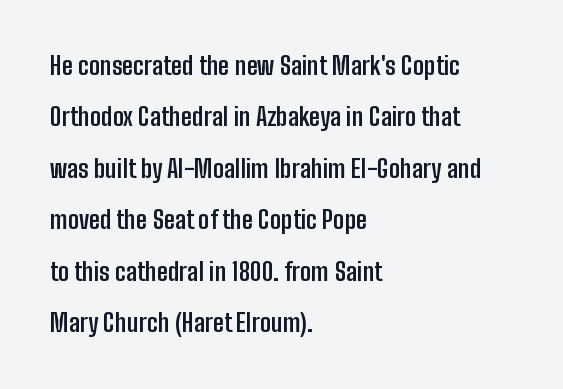
Q: Is the text bold? A: Yes.
Q: Is the text italic (slanted)? A: No, it is upright.
Q: Is the text underlined? A: No.
Q: How is the paragraph aligned? A: Left-aligned.
Q: Is the spacing between letters normal or unusually wide? A: Normal.
Q: Is the spacing between lines tight, normal or loose? A: Loose.
